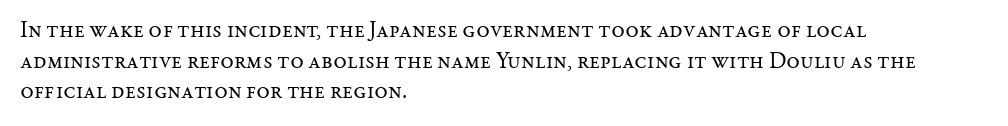
The image shows 23 px text type, upright; set left-aligned, normal line spacing (1.33x), normal letter spacing, not underlined.
